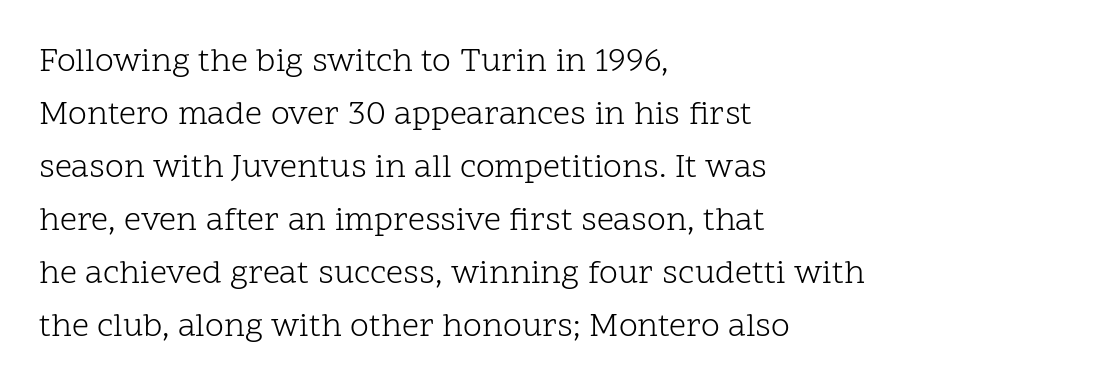
Q: Is the text bold? A: No.
Q: Is the text italic (slanted)? A: No, it is upright.
Q: Is the typeface a serif or a sans-serif typeface? A: Serif.
Q: Is the text underlined? A: No.
Q: How is the paragraph aligned? A: Left-aligned.
Q: Is the spacing between letters normal or unusually wide? A: Normal.
Q: Is the spacing between lines tight, normal or loose? A: Normal.
Q: Width (condensed, normal, or wide)? A: Normal.
Q: Stroke contrast? A: Low.
Q: x-height? A: Medium.
Q: Monospaced? A: No.
